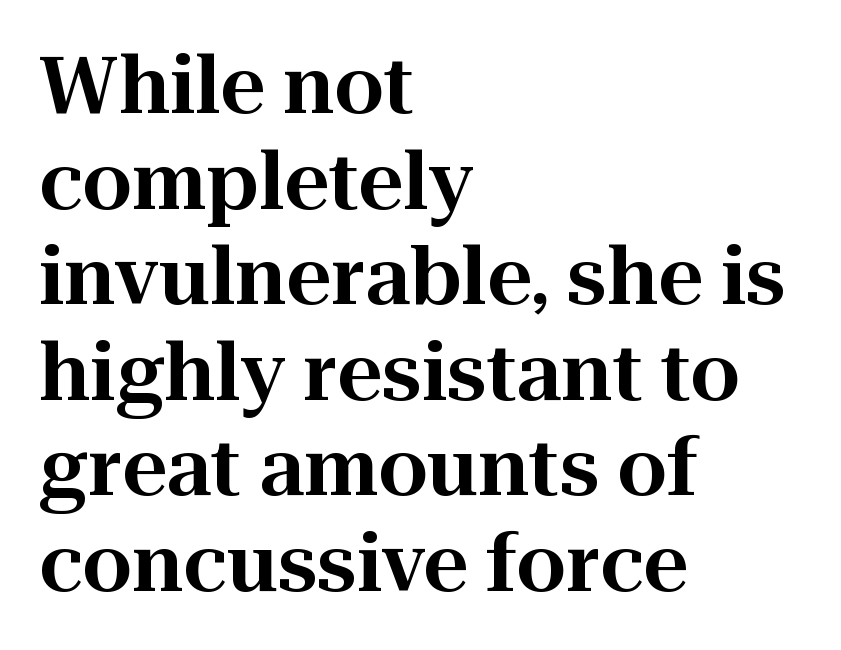
Q: Is the text italic (slanted)? A: No, it is upright.
Q: Is the typeface a serif or a sans-serif typeface? A: Serif.
Q: Is the text underlined? A: No.
Q: How is the paragraph aligned? A: Left-aligned.
Q: Is the spacing between letters normal or unusually wide? A: Normal.
Q: Width (condensed, normal, or wide)? A: Normal.
Q: Stroke contrast? A: High.
Q: x-height? A: Medium.
Q: Monospaced? A: No.
